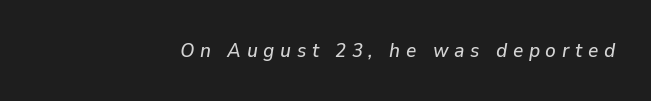
Q: Is the text italic (slanted)? A: Yes, it leans right by about 9 degrees.
Q: Is the text underlined? A: No.
Q: Is the spacing between letters normal or unusually wide? A: Unusually wide.
